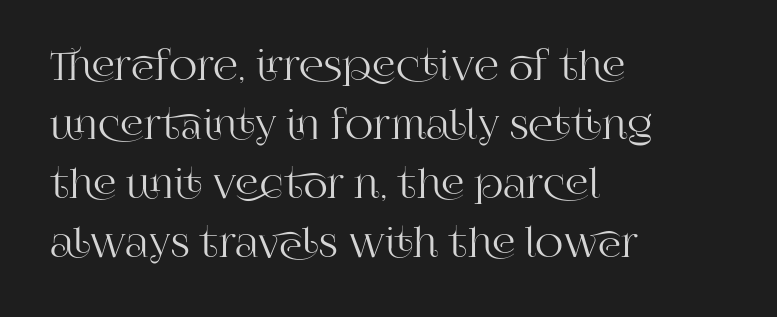
The image shows 39 px serif type, upright; set left-aligned, normal line spacing (1.51x), normal letter spacing, not underlined; high stroke contrast and a large x-height.
